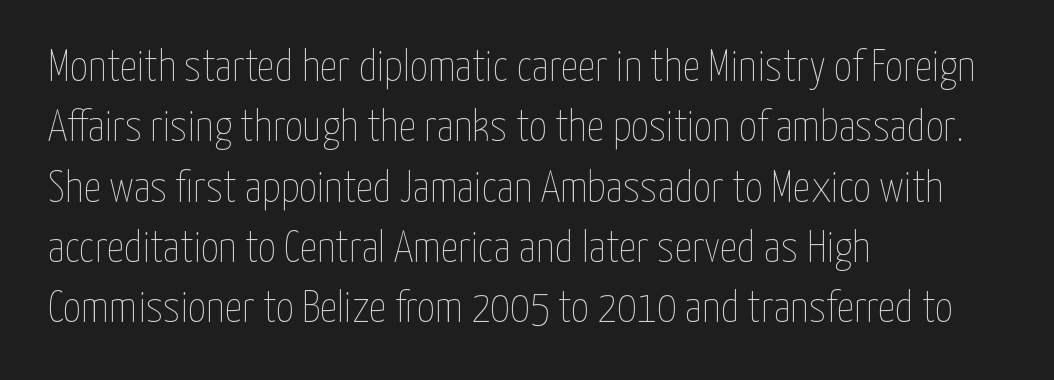
{"italic": "no", "bold": "no", "weight": "thin", "width": "condensed", "stroke_contrast": "low", "x_height": "medium", "monospaced": "no", "underline": "no", "align": "left", "line_spacing": "normal", "line_spacing_ratio": 1.37, "letter_spacing": "normal", "letter_spacing_em": 0.0, "glyph_px": 44}
